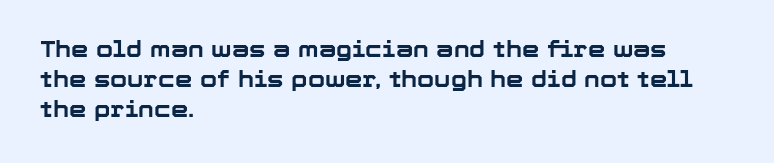
The paragraph shown leans on its left margin. This block has exactly the height ordinary leading produces. Italic: no, the glyphs are upright roman. The baseline area is clear.
